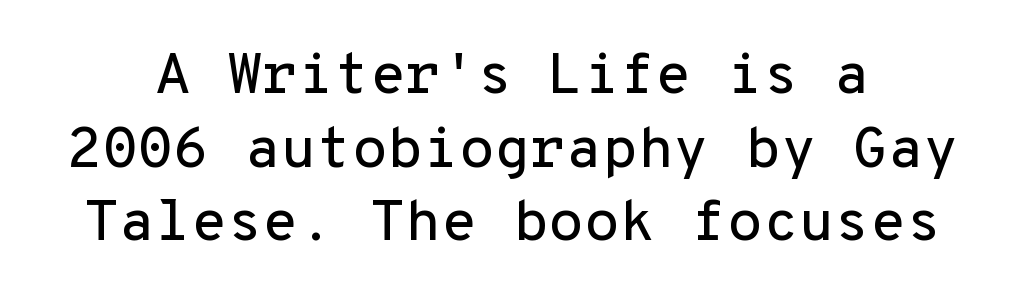
{"serif": "no", "italic": "no", "width": "normal", "stroke_contrast": "low", "x_height": "medium", "monospaced": "yes", "underline": "no", "align": "center", "line_spacing": "normal", "line_spacing_ratio": 1.27, "letter_spacing": "normal", "letter_spacing_em": 0.0, "glyph_px": 58}
